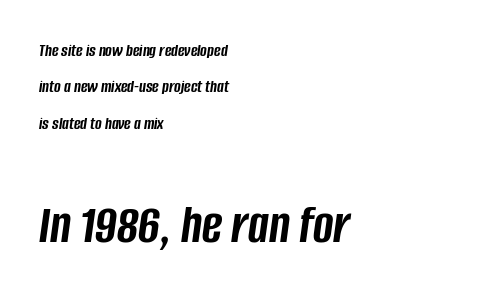
Q: Is the text bold? A: Yes.
Q: Is the text italic (slanted)? A: Yes, it leans right by about 8 degrees.
Q: Is the text underlined? A: No.
Q: How is the paragraph aligned? A: Left-aligned.
Q: Is the spacing between letters normal or unusually wide? A: Normal.
Q: Is the spacing between lines tight, normal or loose? A: Loose.
Q: Which block of text is set in a larger size, the first (top) or the second (bottom)? A: The second (bottom) one.
Q: Width (condensed, normal, or wide)? A: Condensed.
Q: Stroke contrast? A: Low.
Q: x-height? A: Large.
Q: Monospaced? A: No.
